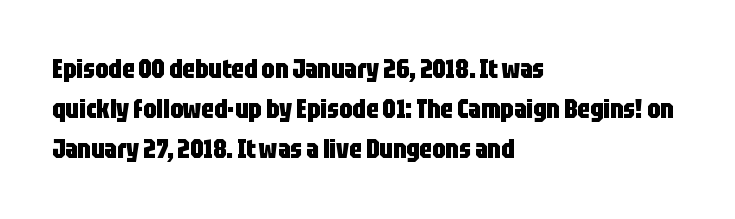
The image shows 26 px bold type, upright; set left-aligned, normal line spacing (1.54x), normal letter spacing, not underlined.
